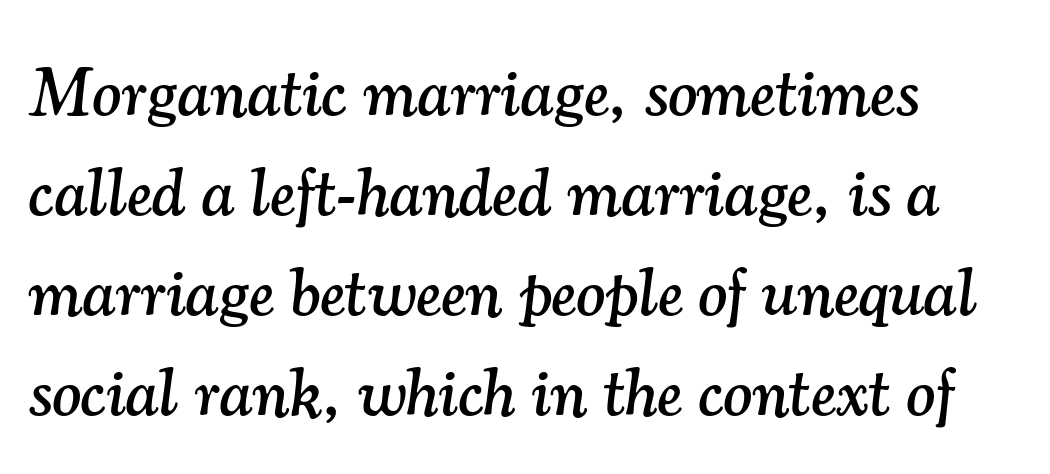
Character widths vary here, with narrow letters taking less room than wide ones. Are there feet on the stems? There are — it's a serif. Quick note: underline off. The typography opts for an oblique posture over an upright one. If you measured baseline to baseline, you'd find a middling distance. Short note: letters normally spaced.
